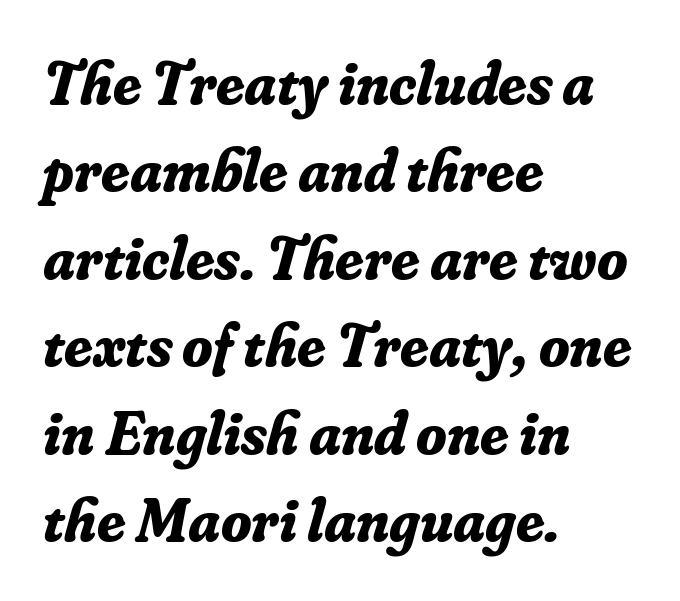
Pretty heavy lettering here — definitely bold. Descenders are the only things crossing below the line. The rendering uses natural spacing where letterforms have individual widths. The designer left line spacing at the default.
